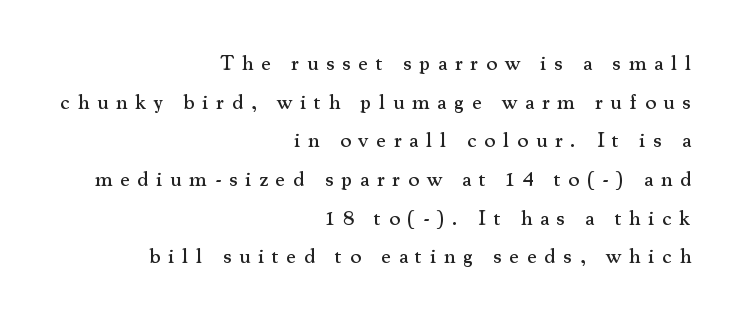
Students, note that the glyphs here are deliberately spaced far apart. The lines are quadded right. Characters remain perfectly vertical along every line. The specimen omits any rule beneath the text block's lines.
